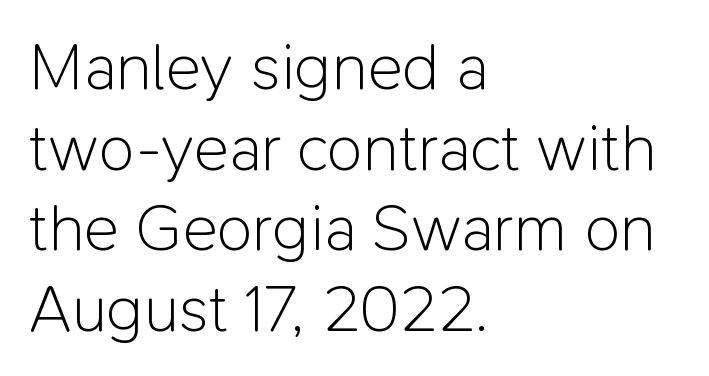
{"serif": "no", "italic": "no", "bold": "no", "weight": "light", "width": "normal", "stroke_contrast": "low", "x_height": "medium", "monospaced": "no", "underline": "no", "align": "left", "line_spacing_ratio": 1.22, "letter_spacing": "normal", "letter_spacing_em": 0.0, "glyph_px": 66}
